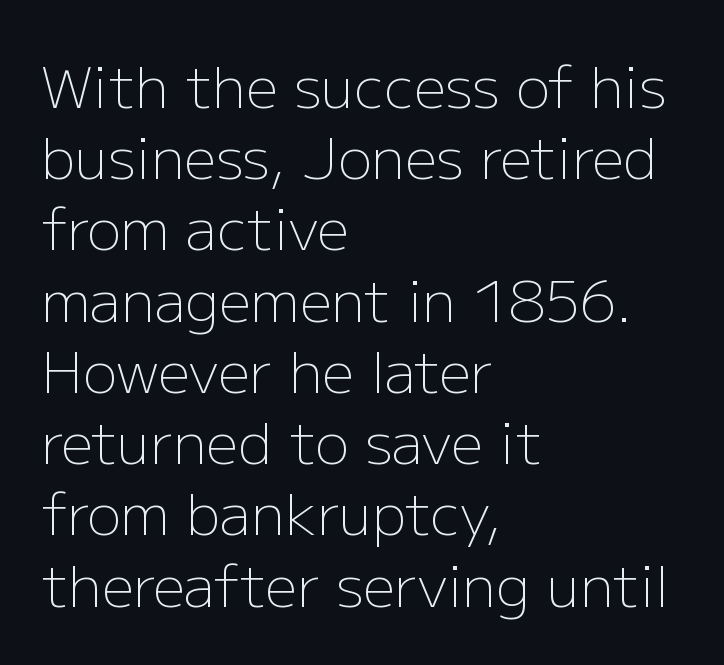
Q: Is the text bold? A: No.
Q: Is the text italic (slanted)? A: No, it is upright.
Q: Is the typeface a serif or a sans-serif typeface? A: Sans-serif.
Q: Is the text underlined? A: No.
Q: How is the paragraph aligned? A: Left-aligned.
Q: Is the spacing between letters normal or unusually wide? A: Normal.
Q: Is the spacing between lines tight, normal or loose? A: Normal.
Q: Width (condensed, normal, or wide)? A: Normal.
Q: Stroke contrast? A: Low.
Q: x-height? A: Medium.
Q: Monospaced? A: No.
